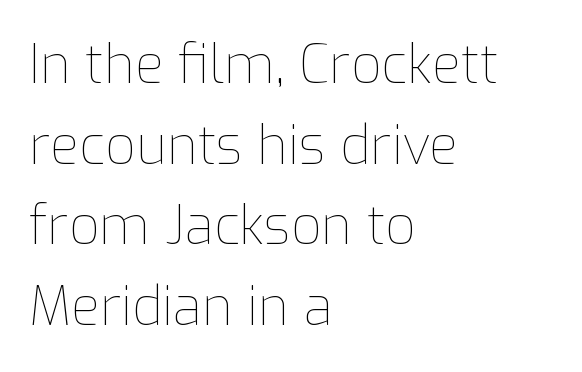
Q: Is the text bold? A: No.
Q: Is the text italic (slanted)? A: No, it is upright.
Q: Is the text underlined? A: No.
Q: How is the paragraph aligned? A: Left-aligned.
Q: Is the spacing between letters normal or unusually wide? A: Normal.
Q: Is the spacing between lines tight, normal or loose? A: Normal.
Q: Width (condensed, normal, or wide)? A: Normal.
Q: Stroke contrast? A: Low.
Q: x-height? A: Medium.
Q: Monospaced? A: No.
